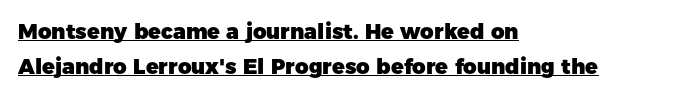
The compositor pushed each line to the left boundary. In designer terms, the underline attribute is active on this setting. Honestly, the letter spacing is just normal — you wouldn't notice it. Ascenders rise straight up at ninety degrees.
